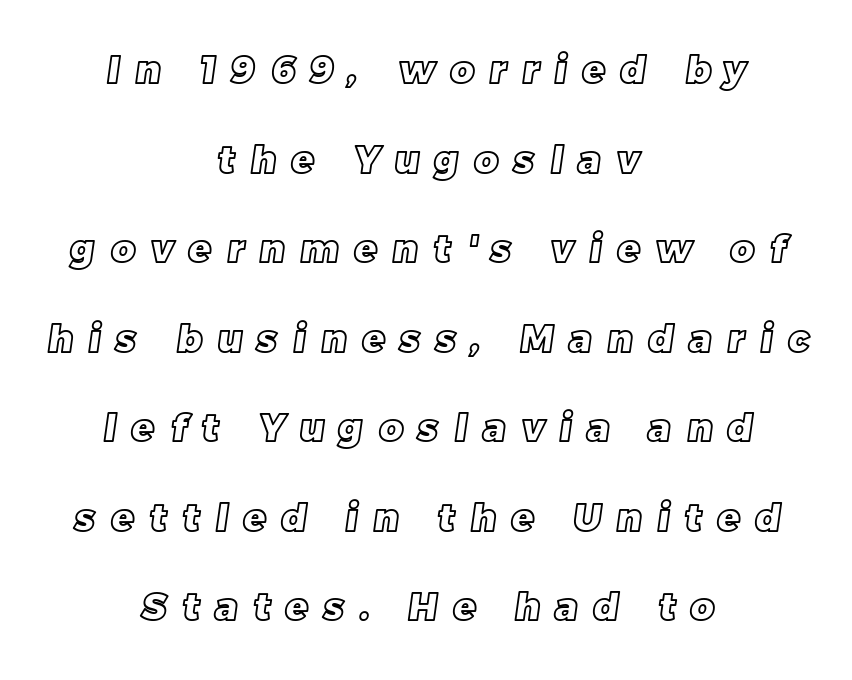
The image shows 37 px text type; set centered, loose line spacing (2.42x), unusually wide letter spacing (+0.42 em), not underlined; a large x-height.
